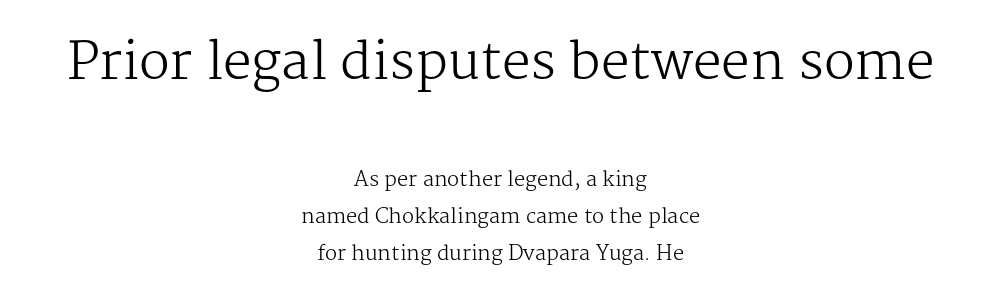
Proportional: the letters do not fall into vertical columns. The zone under the glyphs is completely vacant. Stroke terminals: seriffed. The earlier block is typeset at a bigger size than the later block. Honestly, the letter spacing is just normal — you wouldn't notice it. Do the letters lean? They stand straight.
